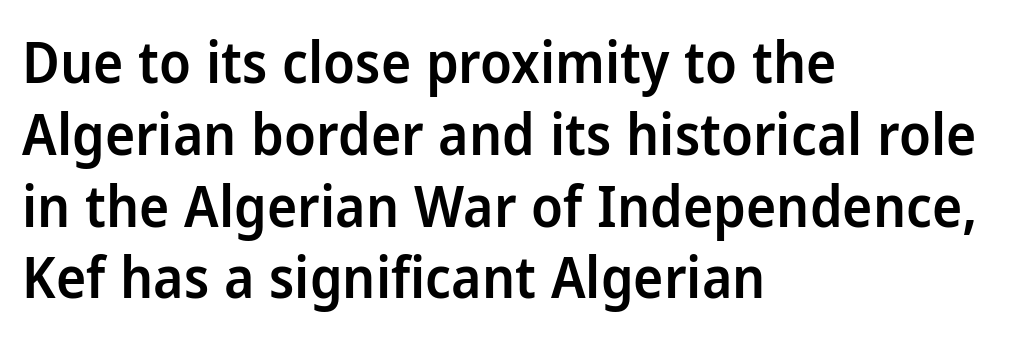
{"serif": "no", "italic": "no", "bold": "semi", "weight": "semibold", "width": "normal", "stroke_contrast": "low", "x_height": "medium", "monospaced": "no", "underline": "no", "align": "left", "line_spacing": "normal", "line_spacing_ratio": 1.26, "letter_spacing": "normal", "letter_spacing_em": 0.0, "glyph_px": 57}
